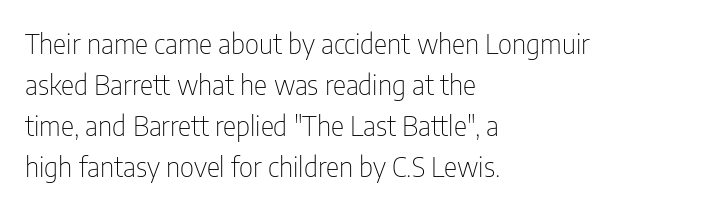
The image shows 28 px thin, condensed sans-serif type, upright; set left-aligned, normal line spacing (1.46x), normal letter spacing, not underlined; low stroke contrast and a medium x-height.
